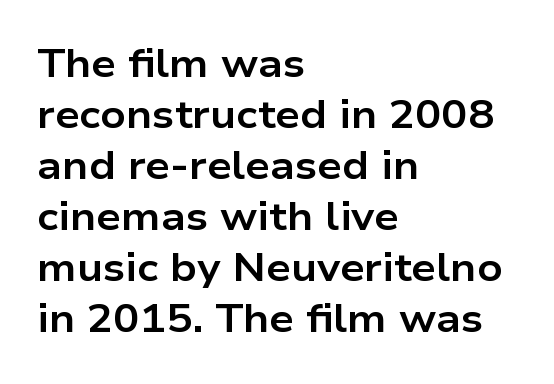
How would I describe the line gaps? Plain and ordinary. The face used here is proportionally spaced, like ordinary book or web type. On the weight axis this lands at bold, roughly 700. Any mark beneath the type? The region is blank. Serif or sans? Sans — the stroke terminals are bare. Short and long lines alike share a common starting point at left.
